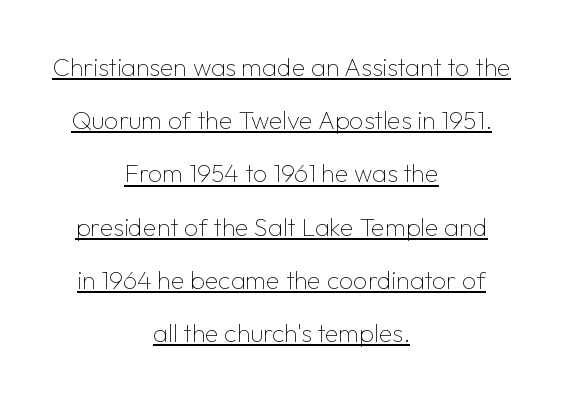
{"italic": "no", "bold": "no", "underline": "yes", "align": "center", "line_spacing": "loose", "line_spacing_ratio": 2.13, "letter_spacing": "normal", "letter_spacing_em": 0.0, "glyph_px": 25}
